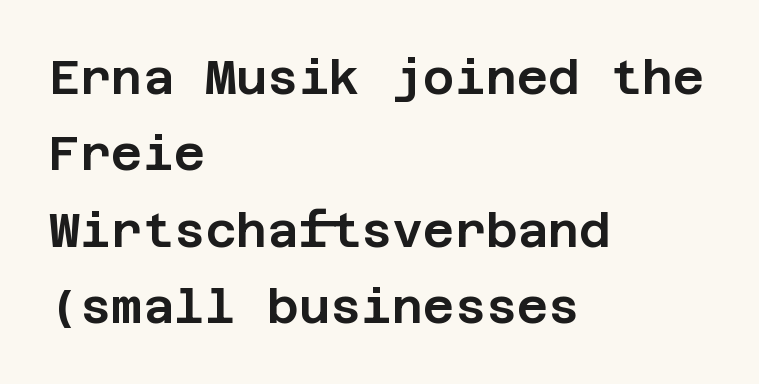
The paragraph has a hard left edge and a soft right edge. You could call the tracking neutral — neither tight nor loose. Each letter's strokes conclude bluntly, with no projecting serifs. Designer's note — italics off, roman on. Students, observe: this is what conventionally led text looks like.
